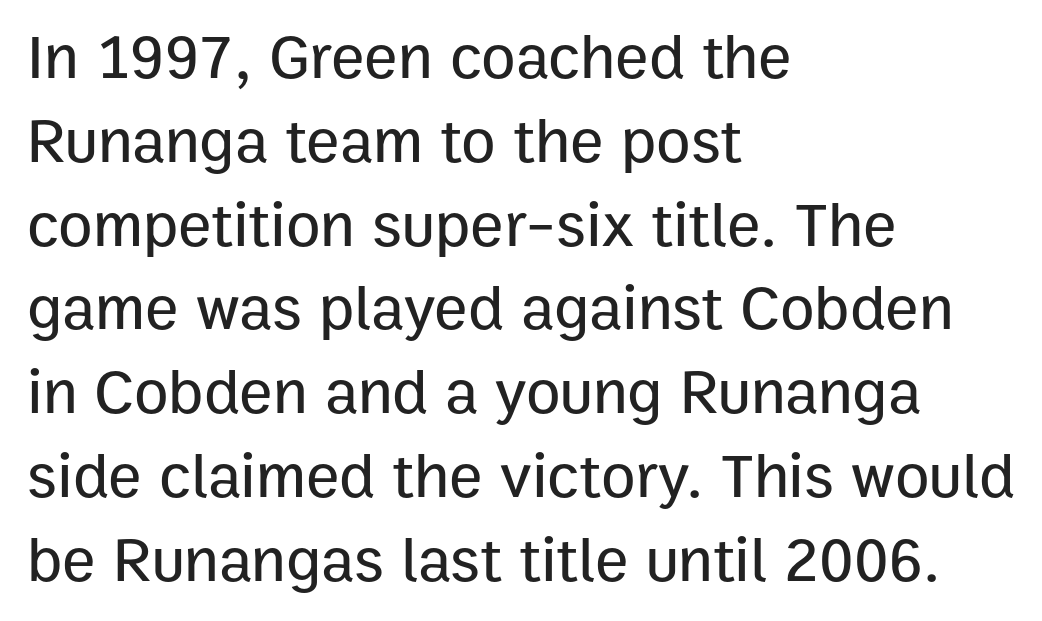
Q: Is the text italic (slanted)? A: No, it is upright.
Q: Is the typeface a serif or a sans-serif typeface? A: Sans-serif.
Q: Is the text underlined? A: No.
Q: How is the paragraph aligned? A: Left-aligned.
Q: Is the spacing between letters normal or unusually wide? A: Normal.
Q: Is the spacing between lines tight, normal or loose? A: Normal.
Q: Width (condensed, normal, or wide)? A: Normal.
Q: Stroke contrast? A: Low.
Q: x-height? A: Medium.
Q: Monospaced? A: No.
